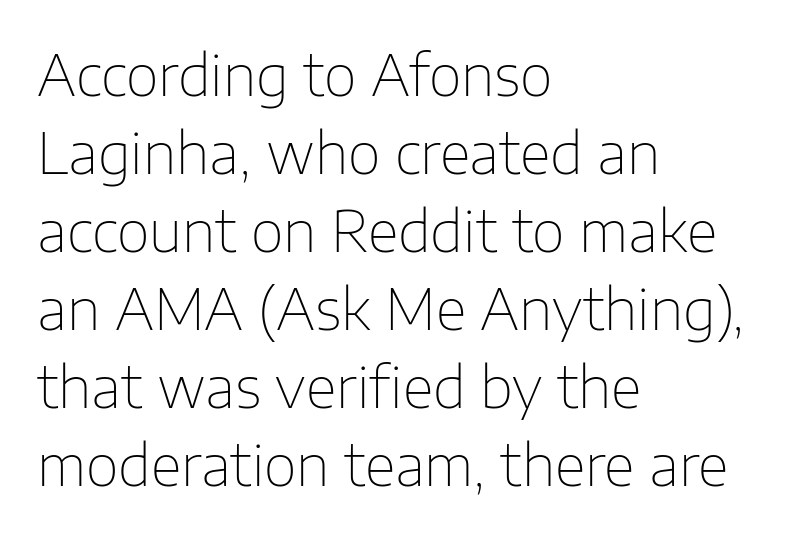
The image shows 57 px thin sans-serif type, upright; set left-aligned, normal line spacing (1.37x), normal letter spacing, not underlined; low stroke contrast and a medium x-height.
